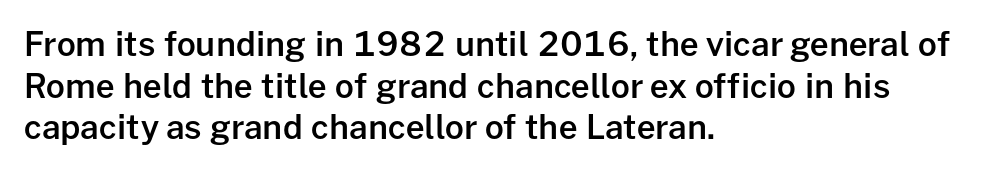
Q: Is the text bold? A: Semi-bold.
Q: Is the text italic (slanted)? A: No, it is upright.
Q: Is the typeface a serif or a sans-serif typeface? A: Sans-serif.
Q: Is the text underlined? A: No.
Q: How is the paragraph aligned? A: Left-aligned.
Q: Is the spacing between letters normal or unusually wide? A: Normal.
Q: Is the spacing between lines tight, normal or loose? A: Normal.
Q: Width (condensed, normal, or wide)? A: Normal.
Q: Stroke contrast? A: Low.
Q: x-height? A: Medium.
Q: Monospaced? A: No.
